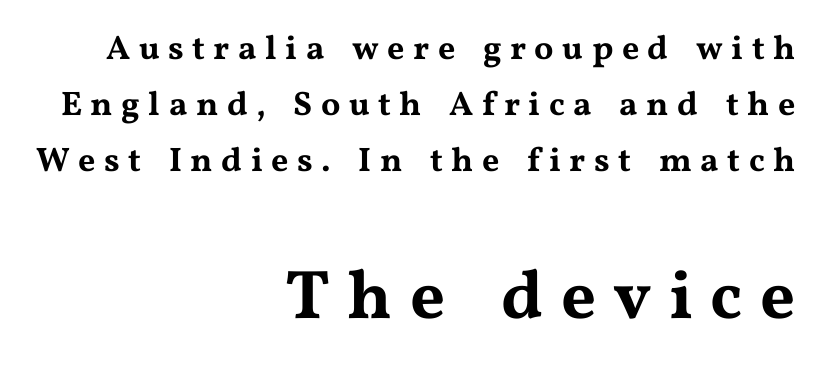
The image shows 69 px wide serif type, upright; set right-aligned, normal line spacing (1.65x), unusually wide letter spacing (+0.25 em), not underlined; the second (bottom) block is 2.03x larger; medium stroke contrast and a medium x-height.
